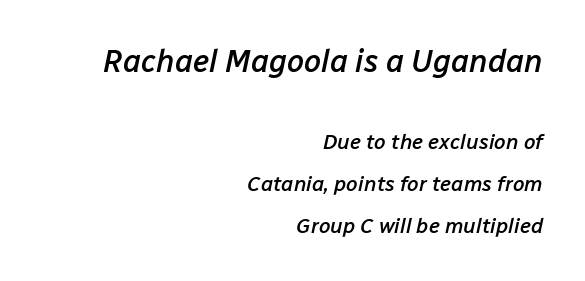
{"italic": "yes", "lean": "right", "slant_degrees": 12, "bold": "semi", "weight": "semibold", "width": "normal", "stroke_contrast": "low", "x_height": "medium", "monospaced": "no", "underline": "no", "align": "right", "line_spacing": "loose", "line_spacing_ratio": 2.0, "letter_spacing": "normal", "letter_spacing_em": 0.0, "larger_block": "first", "size_ratio": 1.48, "glyph_px": 31}
